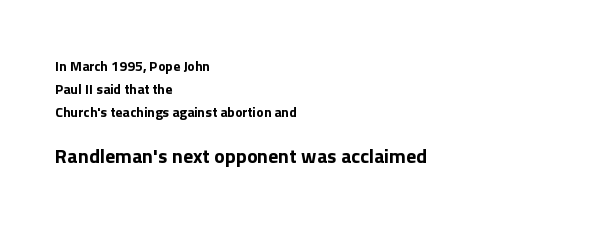
{"italic": "no", "bold": "yes", "underline": "no", "align": "left", "line_spacing": "normal", "line_spacing_ratio": 1.64, "letter_spacing": "normal", "letter_spacing_em": 0.0, "larger_block": "second", "size_ratio": 1.43, "glyph_px": 20}
